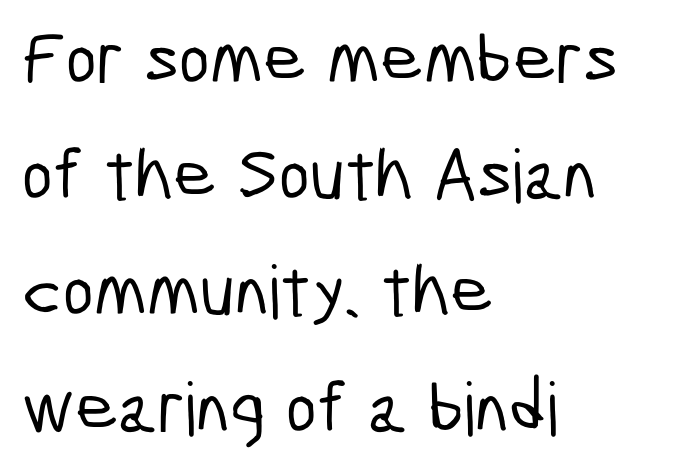
A clean baseline with only descenders dipping below it. The ragged edge is on the right, which tells us the setting is flush left. Note the varied advance widths — an 'i' is clearly narrower than an 'm'. Standard letterfit; no display-style spreading of the glyphs. Each letter's strokes conclude bluntly, with no projecting serifs.
